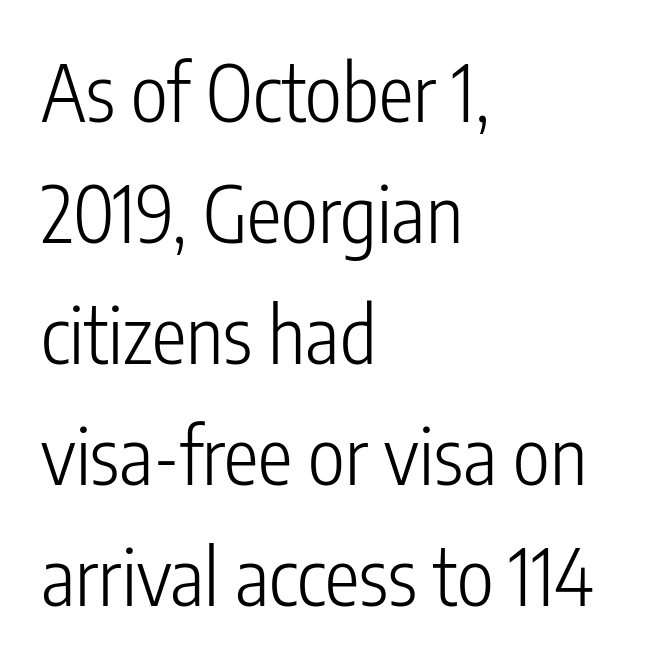
Style check: upright. Do the characters align in a grid? No, the font is proportional. Heaviness? Minimal to ordinary, like unemphasized prose. A normal amount of white space separates one row of letters from the next. No extra tracking has been applied to these lines. Bare-footed words on every line.
